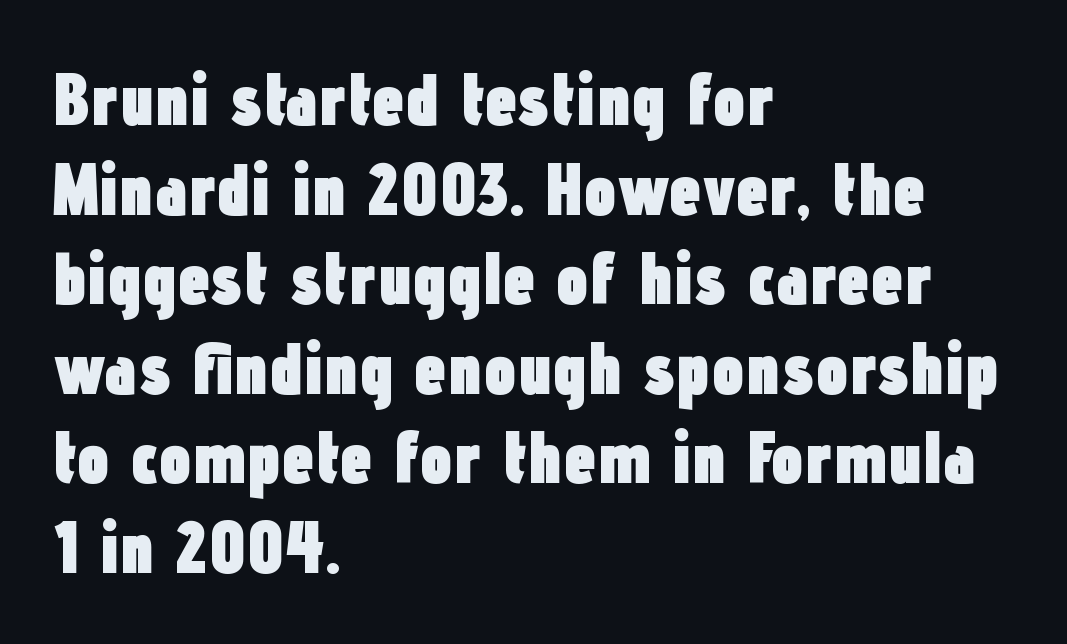
The image shows 74 px heavy, condensed sans-serif type, upright; set left-aligned, line spacing 1.21x, normal letter spacing, not underlined; low stroke contrast and a medium x-height.
